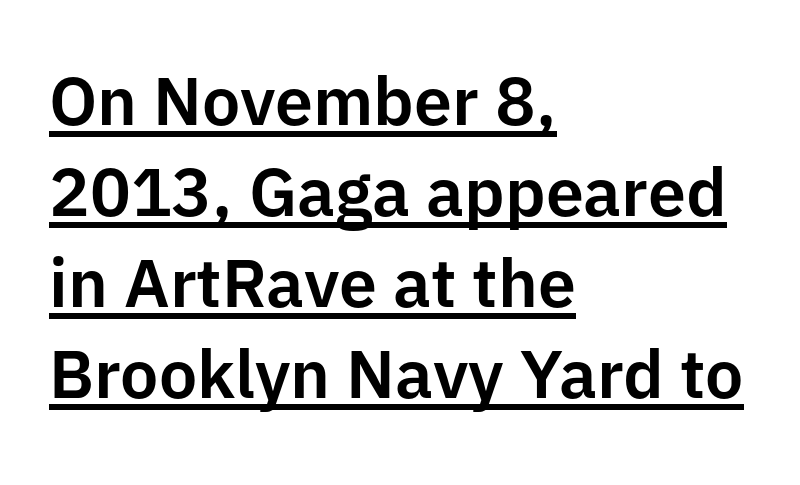
Between one letter and the next there's only the usual sliver of space. Nothing sits at the stroke ends, so this counts as sans-serif. You can see a thin bar hugging the bottom of the glyphs. The axis of the letterforms is exactly vertical. A classic flush-left, rag-right setting is used for this passage.
